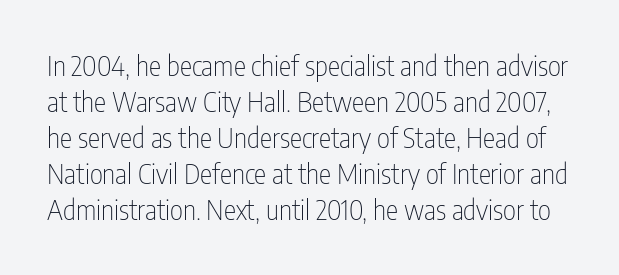
Q: Is the text bold? A: No.
Q: Is the text italic (slanted)? A: No, it is upright.
Q: Is the typeface a serif or a sans-serif typeface? A: Sans-serif.
Q: Is the text underlined? A: No.
Q: Is the spacing between letters normal or unusually wide? A: Normal.
Q: Is the spacing between lines tight, normal or loose? A: Normal.
Q: Width (condensed, normal, or wide)? A: Condensed.
Q: Stroke contrast? A: Low.
Q: x-height? A: Medium.
Q: Monospaced? A: No.
